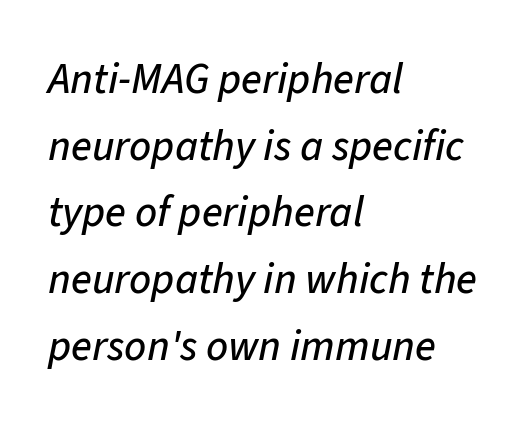
Q: Is the text italic (slanted)? A: Yes, it leans right by about 11 degrees.
Q: Is the text underlined? A: No.
Q: How is the paragraph aligned? A: Left-aligned.
Q: Is the spacing between letters normal or unusually wide? A: Normal.
Q: Is the spacing between lines tight, normal or loose? A: Normal.
Q: Width (condensed, normal, or wide)? A: Normal.
Q: Stroke contrast? A: Low.
Q: x-height? A: Medium.
Q: Monospaced? A: No.
